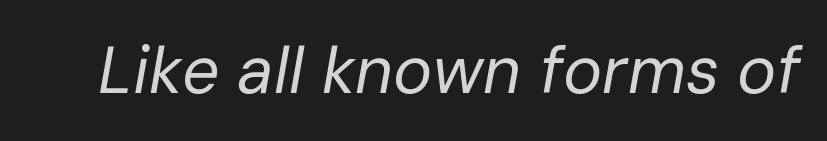
{"italic": "yes", "lean": "right", "slant_degrees": 10, "bold": "no", "weight": "regular", "width": "normal", "stroke_contrast": "low", "x_height": "medium", "monospaced": "no", "underline": "no", "letter_spacing": "normal", "letter_spacing_em": 0.0, "glyph_px": 66}
